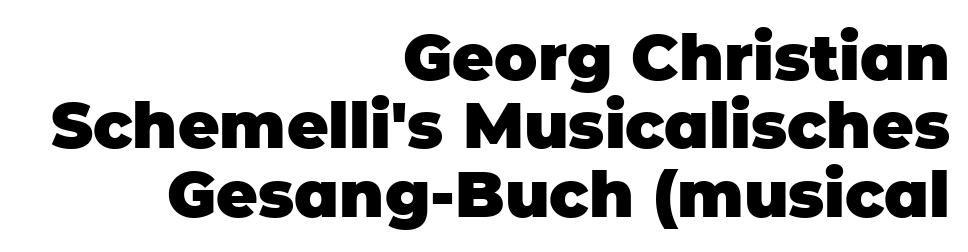
The ragged edge is on the left, which tells us the setting is flush right. Underline: absent. The typography opts for an upright posture over an oblique one. A typesetter would call this zero additional tracking.
